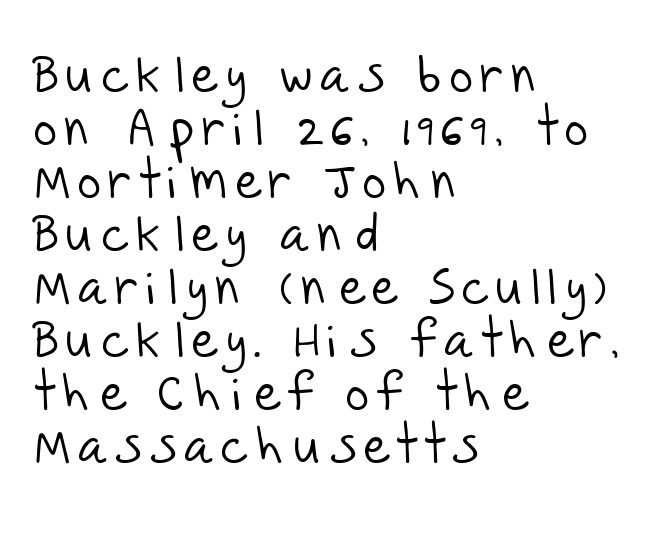
Q: Is the text bold? A: No.
Q: Is the typeface a serif or a sans-serif typeface? A: Sans-serif.
Q: Is the text underlined? A: No.
Q: How is the paragraph aligned? A: Left-aligned.
Q: Is the spacing between lines tight, normal or loose? A: Tight.
Q: Width (condensed, normal, or wide)? A: Normal.
Q: Stroke contrast? A: Low.
Q: x-height? A: Large.
Q: Monospaced? A: No.
